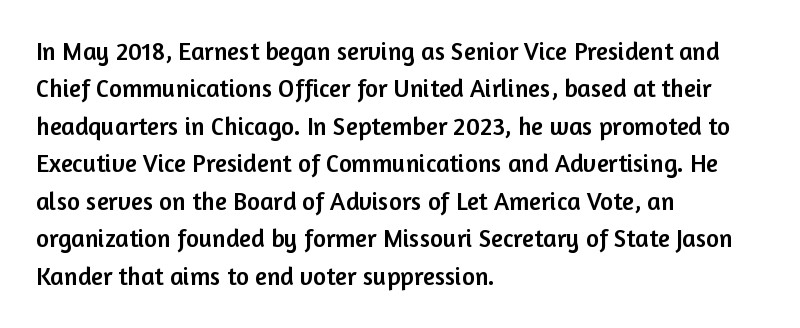
The rendering anchors every line to the left-hand side. The vertical gap from one line to the next is medium. The letterforms sit shoulder to shoulder at normal distance. Lines of text with bare space underneath. This is roman type, the default non-slanted kind.
